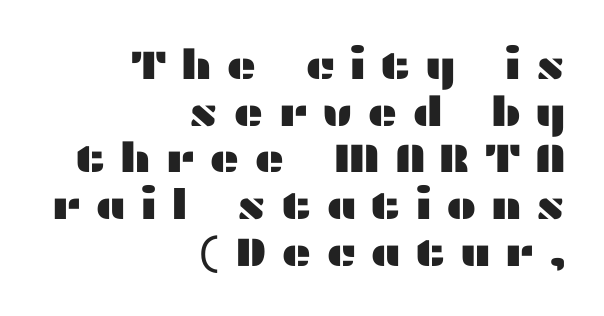
{"serif": "no", "italic": "no", "width": "wide", "stroke_contrast": "medium", "x_height": "medium", "monospaced": "no", "underline": "no", "align": "right", "line_spacing": "tight", "line_spacing_ratio": 1.14, "letter_spacing": "wide", "letter_spacing_em": 0.34, "glyph_px": 41}
